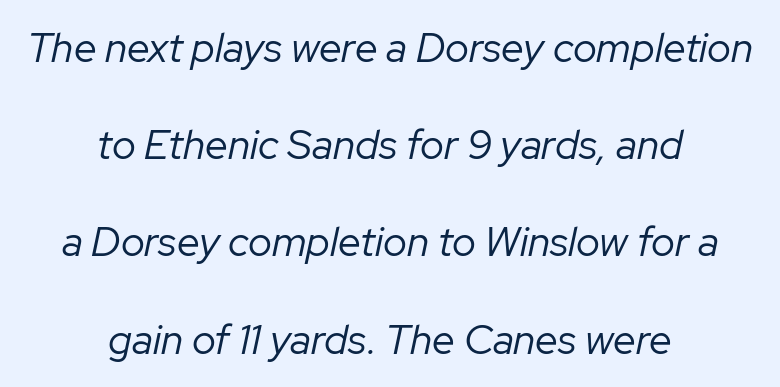
Stroke mass is kept to a normal reading level or below. A typesetter would call this zero additional tracking. Beneath every word, the page is bare. The rendering applies a slant to the glyphs.
